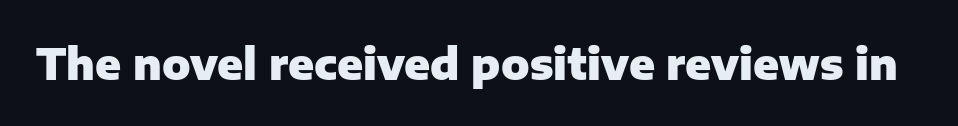
Q: Is the text bold? A: Yes.
Q: Is the text italic (slanted)? A: No, it is upright.
Q: Is the typeface a serif or a sans-serif typeface? A: Sans-serif.
Q: Is the text underlined? A: No.
Q: Is the spacing between letters normal or unusually wide? A: Normal.
Q: Width (condensed, normal, or wide)? A: Normal.
Q: Stroke contrast? A: Low.
Q: x-height? A: Medium.
Q: Monospaced? A: No.
